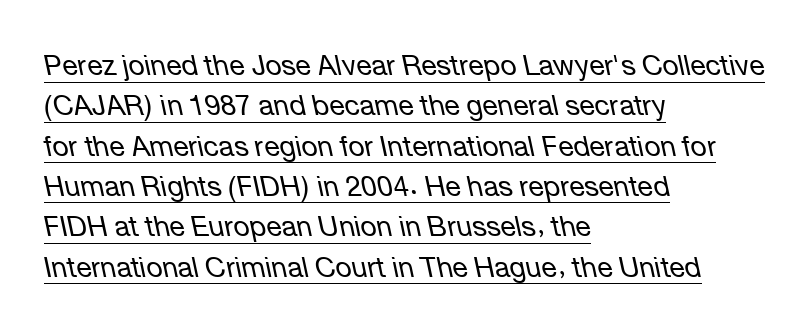
Designer's note — italics engaged. On a weight scale, this lands at 450 or below. Descenders here cross a horizontal rule under the line. This sample keeps an unexceptional amount of space between lines.
